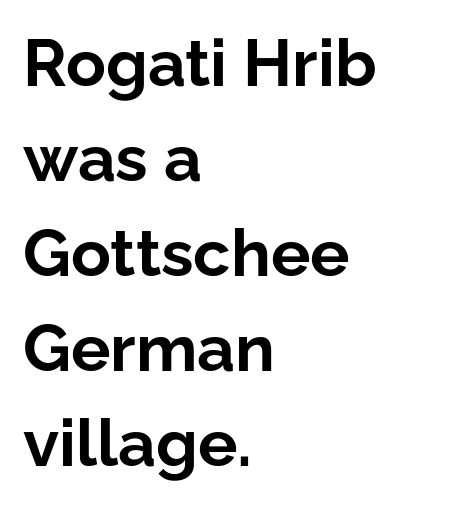
{"serif": "no", "italic": "no", "bold": "yes", "weight": "bold", "width": "normal", "stroke_contrast": "low", "x_height": "medium", "monospaced": "no", "underline": "no", "align": "left", "line_spacing": "normal", "line_spacing_ratio": 1.44, "letter_spacing": "normal", "letter_spacing_em": 0.0, "glyph_px": 66}
